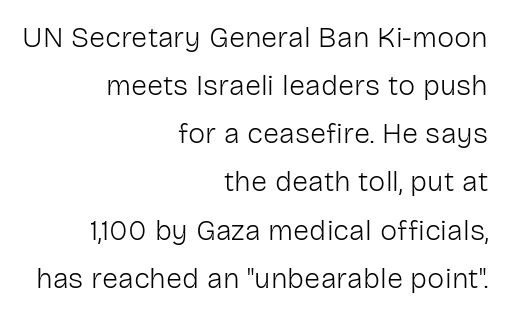
Q: Is the text bold? A: No.
Q: Is the text italic (slanted)? A: No, it is upright.
Q: Is the typeface a serif or a sans-serif typeface? A: Sans-serif.
Q: Is the text underlined? A: No.
Q: How is the paragraph aligned? A: Right-aligned.
Q: Is the spacing between letters normal or unusually wide? A: Normal.
Q: Is the spacing between lines tight, normal or loose? A: Normal.
Q: Width (condensed, normal, or wide)? A: Normal.
Q: Stroke contrast? A: Low.
Q: x-height? A: Medium.
Q: Monospaced? A: No.
